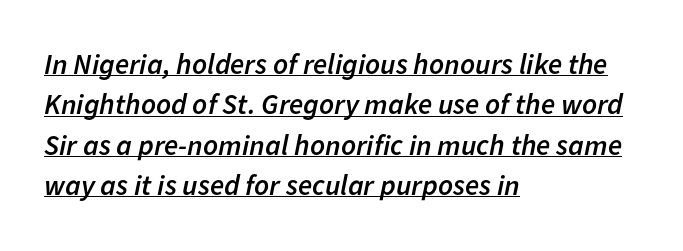
{"italic": "yes", "lean": "right", "slant_degrees": 11, "bold": "semi", "weight": "semibold", "width": "normal", "stroke_contrast": "low", "x_height": "medium", "monospaced": "no", "underline": "yes", "align": "left", "line_spacing": "normal", "line_spacing_ratio": 1.39, "letter_spacing": "normal", "letter_spacing_em": 0.0, "glyph_px": 29}
